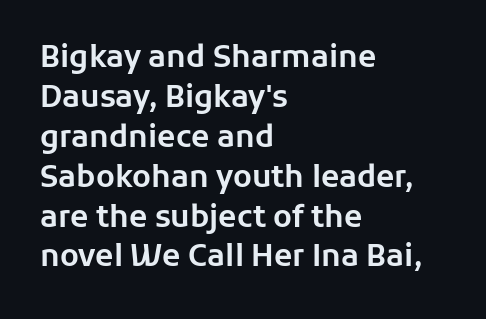
{"serif": "no", "italic": "no", "width": "normal", "stroke_contrast": "low", "x_height": "medium", "monospaced": "no", "underline": "no", "align": "left", "line_spacing": "normal", "line_spacing_ratio": 1.33, "letter_spacing": "normal", "letter_spacing_em": 0.0, "glyph_px": 30}
